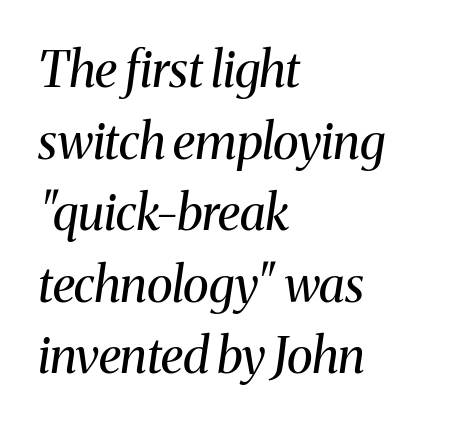
Q: Is the text bold? A: No.
Q: Is the text italic (slanted)? A: Yes, it leans right by about 8 degrees.
Q: Is the typeface a serif or a sans-serif typeface? A: Serif.
Q: Is the text underlined? A: No.
Q: How is the paragraph aligned? A: Left-aligned.
Q: Is the spacing between letters normal or unusually wide? A: Normal.
Q: Is the spacing between lines tight, normal or loose? A: Normal.
Q: Width (condensed, normal, or wide)? A: Normal.
Q: Stroke contrast? A: Medium.
Q: x-height? A: Medium.
Q: Monospaced? A: No.
